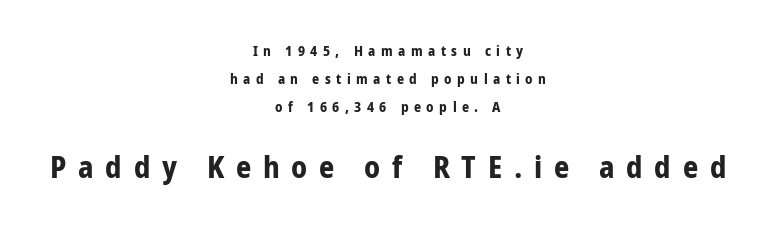
Q: Is the text bold? A: Yes.
Q: Is the text italic (slanted)? A: No, it is upright.
Q: Is the typeface a serif or a sans-serif typeface? A: Sans-serif.
Q: Is the text underlined? A: No.
Q: How is the paragraph aligned? A: Centered.
Q: Is the spacing between letters normal or unusually wide? A: Unusually wide.
Q: Is the spacing between lines tight, normal or loose? A: Loose.
Q: Which block of text is set in a larger size, the first (top) or the second (bottom)? A: The second (bottom) one.
Q: Width (condensed, normal, or wide)? A: Normal.
Q: Stroke contrast? A: Low.
Q: x-height? A: Medium.
Q: Monospaced? A: No.
